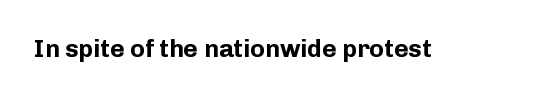
Underlining? Definitely not there. Strong, thick strokes mark this as bold type. This sample uses an upright cut, with every glyph sitting square on the baseline. A typesetter would call this zero additional tracking.
